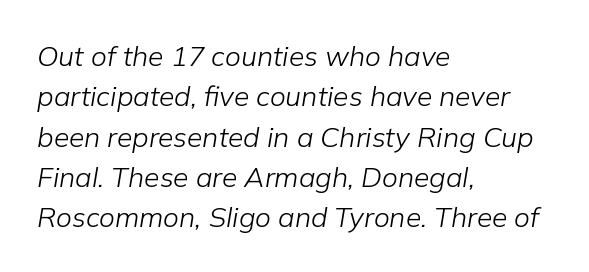
Q: Is the text bold? A: No.
Q: Is the text italic (slanted)? A: Yes, it leans right by about 9 degrees.
Q: Is the text underlined? A: No.
Q: How is the paragraph aligned? A: Left-aligned.
Q: Is the spacing between letters normal or unusually wide? A: Normal.
Q: Is the spacing between lines tight, normal or loose? A: Normal.
Q: Width (condensed, normal, or wide)? A: Normal.
Q: Stroke contrast? A: Low.
Q: x-height? A: Medium.
Q: Monospaced? A: No.
